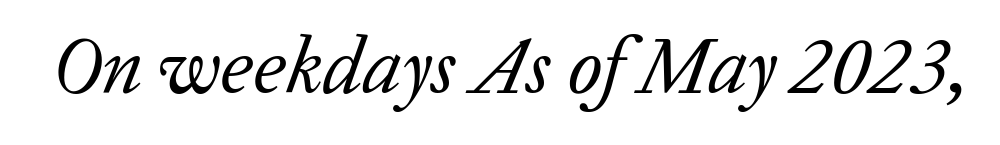
Q: Is the text bold? A: No.
Q: Is the text italic (slanted)? A: Yes, it leans right by about 20 degrees.
Q: Is the typeface a serif or a sans-serif typeface? A: Serif.
Q: Is the text underlined? A: No.
Q: Is the spacing between letters normal or unusually wide? A: Normal.
Q: Width (condensed, normal, or wide)? A: Normal.
Q: Stroke contrast? A: Low.
Q: x-height? A: Medium.
Q: Monospaced? A: No.
